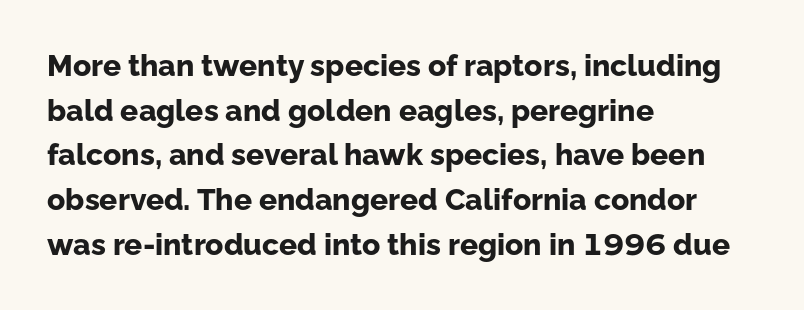
The image shows 30 px bold sans-serif type, upright; set left-aligned, normal line spacing (1.49x), normal letter spacing, not underlined; low stroke contrast and a medium x-height.
